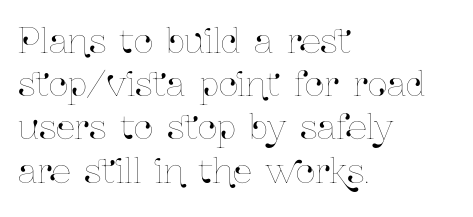
{"italic": "no", "width": "condensed", "stroke_contrast": "low", "x_height": "medium", "monospaced": "no", "underline": "no", "align": "left", "line_spacing": "normal", "line_spacing_ratio": 1.27, "letter_spacing": "normal", "letter_spacing_em": 0.0, "glyph_px": 34}
